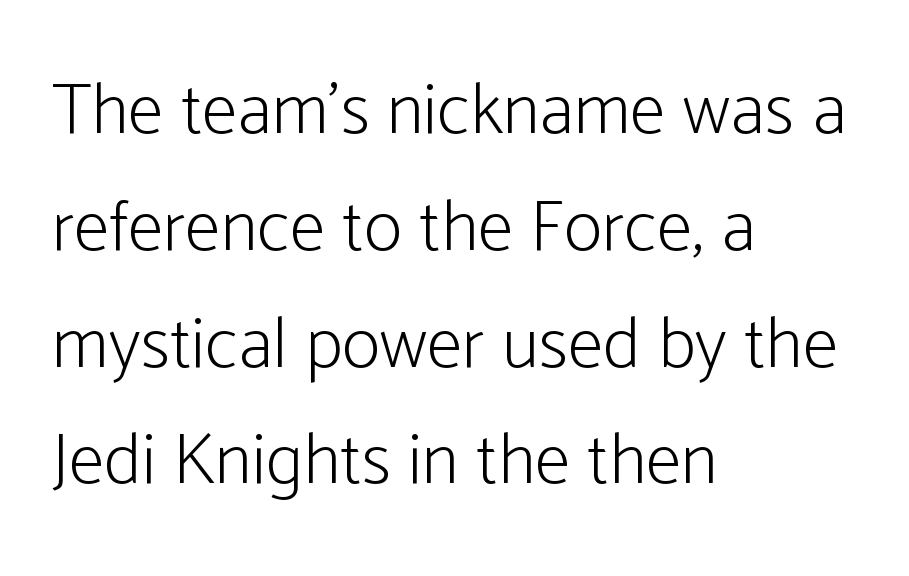
{"serif": "no", "italic": "no", "bold": "no", "weight": "light", "width": "condensed", "stroke_contrast": "low", "x_height": "medium", "monospaced": "no", "underline": "no", "align": "left", "line_spacing": "normal", "line_spacing_ratio": 1.6, "letter_spacing": "normal", "letter_spacing_em": 0.0, "glyph_px": 73}
